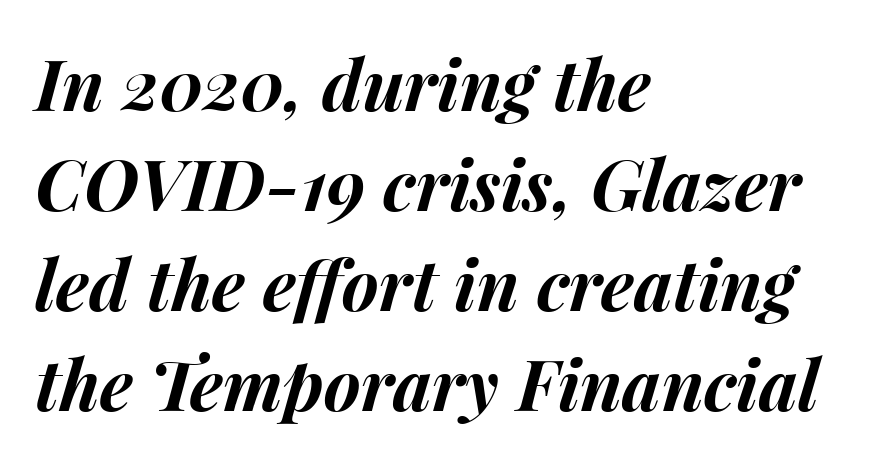
The image shows 70 px bold type, italic (leaning right); set left-aligned, normal line spacing (1.43x), normal letter spacing, not underlined; medium stroke contrast and a medium x-height.
